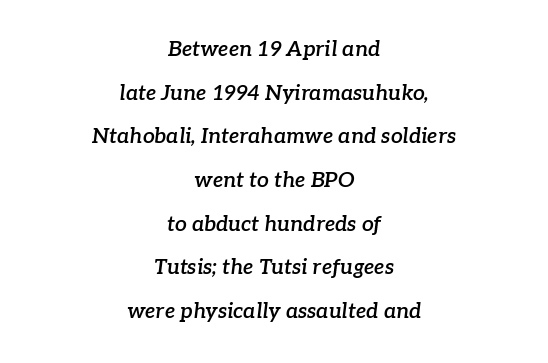
The image shows 21 px text type, italic (leaning right); set centered, loose line spacing (2.08x), normal letter spacing, not underlined.
